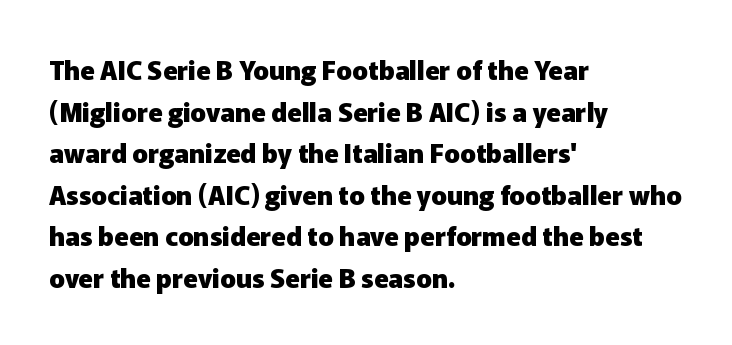
The image shows 26 px bold type, upright; set left-aligned, normal line spacing (1.6x), normal letter spacing, not underlined.
